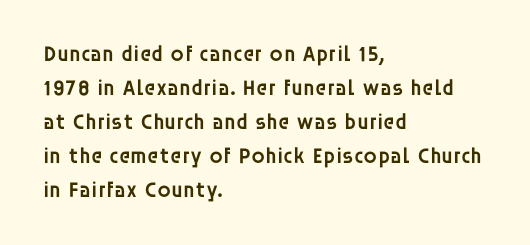
{"italic": "no", "bold": "semi", "underline": "no", "align": "left", "line_spacing": "normal", "line_spacing_ratio": 1.54, "letter_spacing": "normal", "letter_spacing_em": 0.0, "glyph_px": 22}
